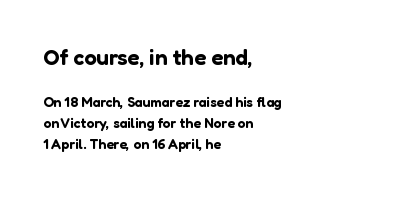
The image shows 22 px text type, upright; set left-aligned, normal line spacing (1.49x), normal letter spacing, not underlined; the first (top) block is 1.57x larger.
